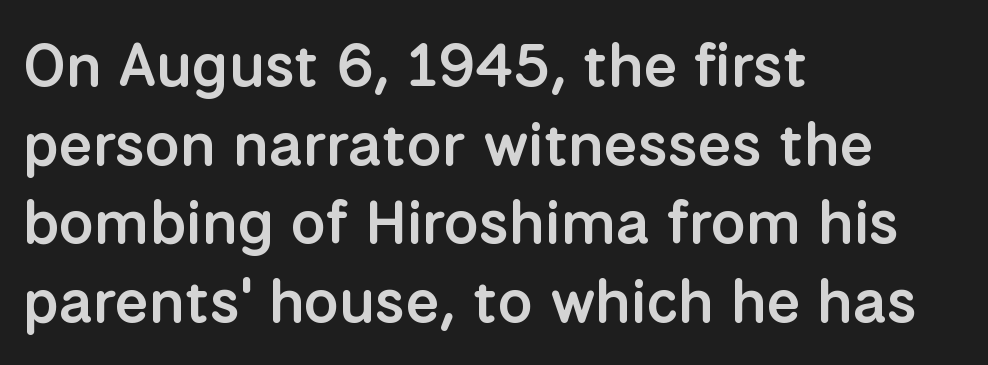
The image shows 61 px semibold sans-serif type, upright; set left-aligned, normal line spacing (1.29x), normal letter spacing, not underlined; low stroke contrast and a medium x-height.
